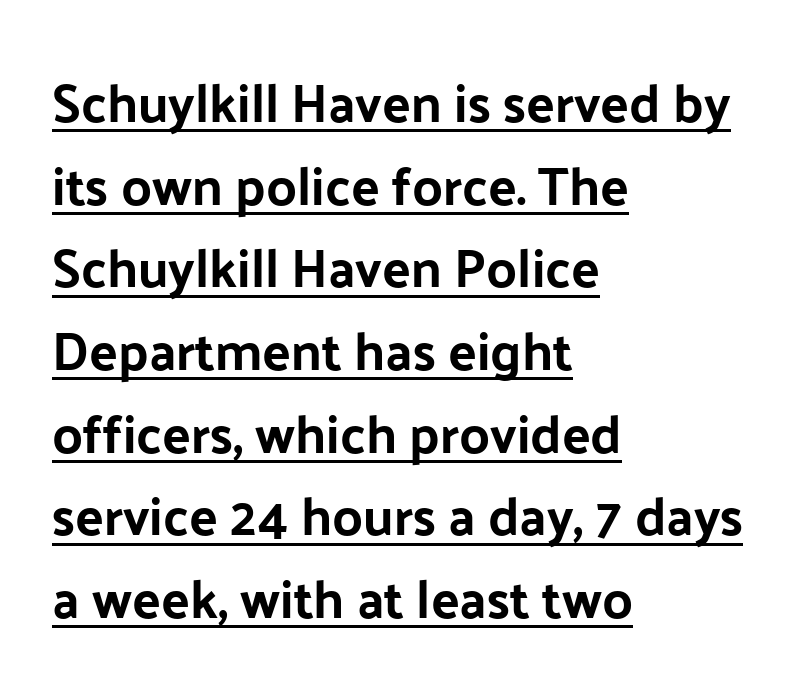
The image shows 53 px sans-serif type, upright; set left-aligned, normal line spacing (1.56x), normal letter spacing, underlined; low stroke contrast and a medium x-height.
